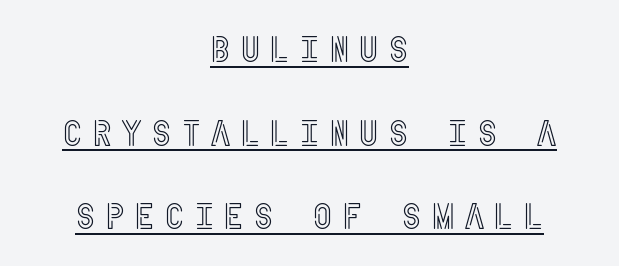
Does the lettering tilt? It doesn't — this is upright. There is plenty of visible air inserted between adjacent glyphs. Somebody hit Ctrl+U on this one — the words are underlined. This block would shrink considerably if given ordinary leading; it's expanded now. In CSS terms this would be text-align: center.
